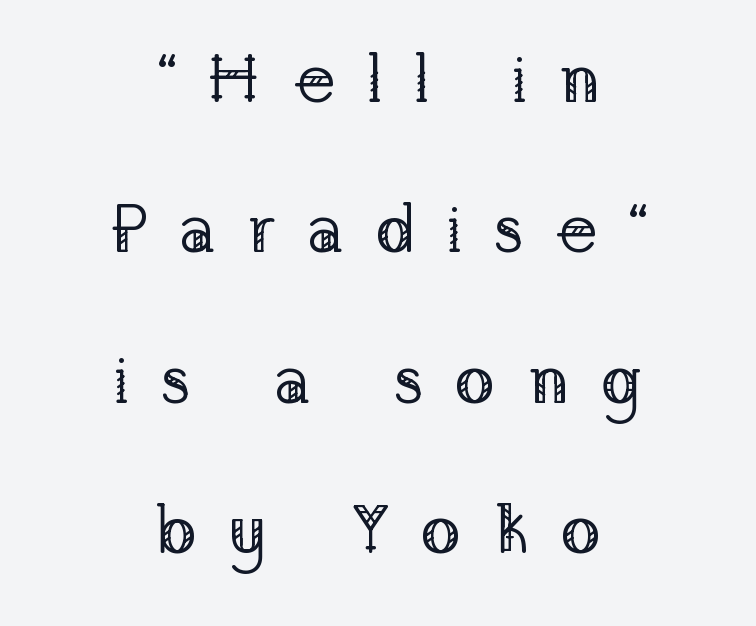
Q: Is the text bold? A: No.
Q: Is the text italic (slanted)? A: No, it is upright.
Q: Is the typeface a serif or a sans-serif typeface? A: Serif.
Q: Is the text underlined? A: No.
Q: How is the paragraph aligned? A: Centered.
Q: Is the spacing between letters normal or unusually wide? A: Unusually wide.
Q: Is the spacing between lines tight, normal or loose? A: Loose.
Q: Width (condensed, normal, or wide)? A: Normal.
Q: Stroke contrast? A: Low.
Q: x-height? A: Medium.
Q: Monospaced? A: No.
